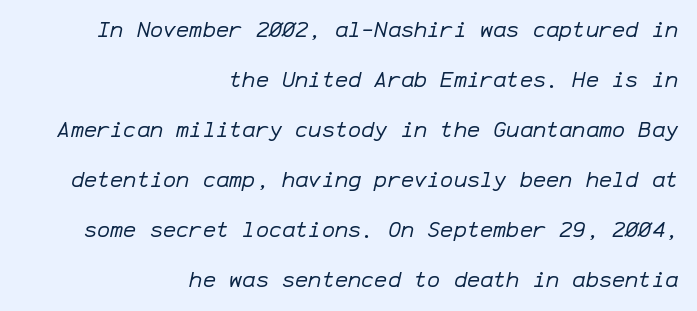
These lines keep a tight, regular rhythm from letter to letter. The typography opts for an oblique posture over an upright one. A quiet, ordinary-to-light weight characterises the typeface. Students, observe: this is what heavily led, spacious text looks like. The space beneath each line is pristine and unruled. Does the copy run flush right? Yes — the right margin is perfectly even.
